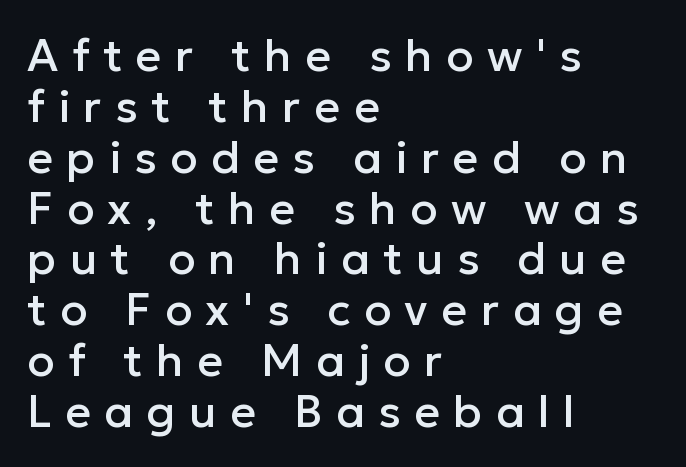
The image shows 45 px sans-serif type, upright; set left-aligned, tight line spacing (1.13x), unusually wide letter spacing (+0.3 em), not underlined; low stroke contrast and a medium x-height.
